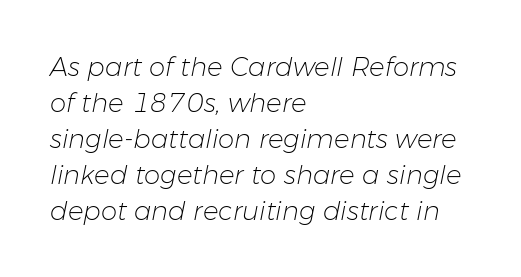
Q: Is the text bold? A: No.
Q: Is the text italic (slanted)? A: Yes, it leans right by about 11 degrees.
Q: Is the text underlined? A: No.
Q: How is the paragraph aligned? A: Left-aligned.
Q: Is the spacing between letters normal or unusually wide? A: Normal.
Q: Is the spacing between lines tight, normal or loose? A: Normal.
